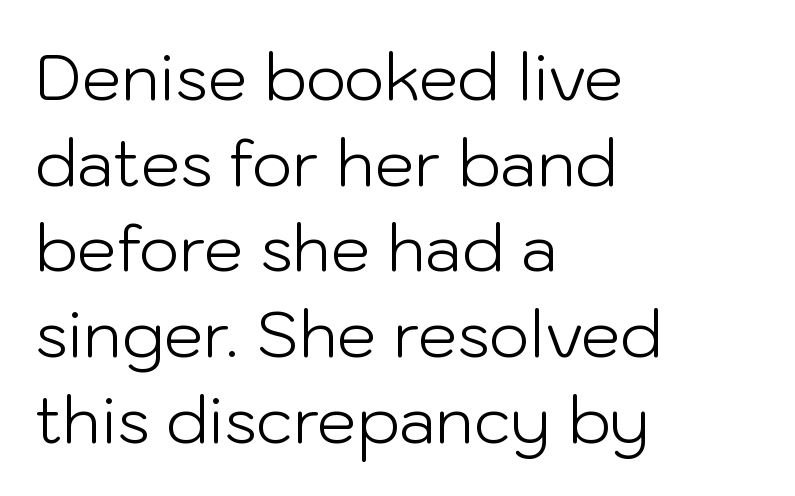
The image shows 63 px light sans-serif type, upright; set left-aligned, normal line spacing (1.36x), normal letter spacing, not underlined; low stroke contrast and a medium x-height.
